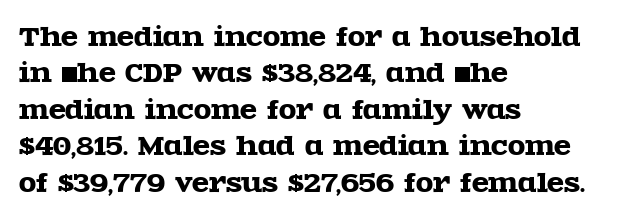
Plain, unruled lines of type. The type is set solid horizontally, with unmodified tracking. Tall strokes in this sample are plumb rather than angled. Regarding leading, the lines here are spaced in the standard way.
